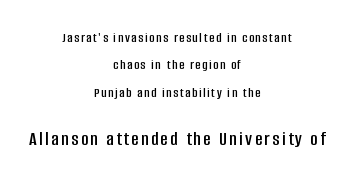
Designer's note — italics off, roman on. The block of text is sparse from top to bottom, with ample space between rows. Every row of glyphs is offset so its center matches the block's center. The space beneath each line is pristine and unruled. If you squint, the bottom block still reads clearly — it's the larger of the two.
